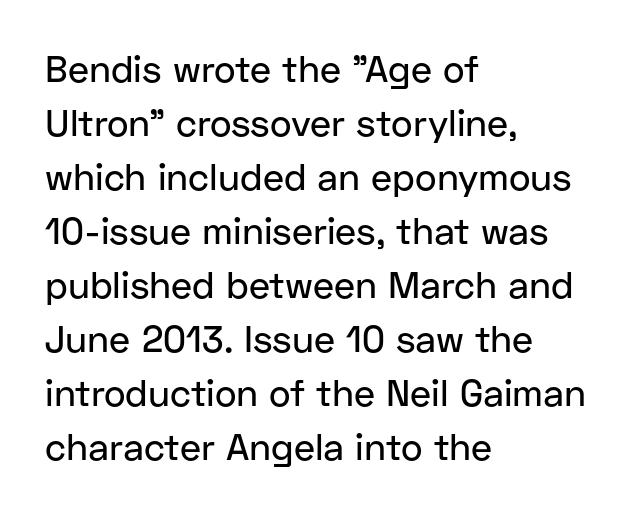
Q: Is the text italic (slanted)? A: No, it is upright.
Q: Is the typeface a serif or a sans-serif typeface? A: Sans-serif.
Q: Is the text underlined? A: No.
Q: How is the paragraph aligned? A: Left-aligned.
Q: Is the spacing between letters normal or unusually wide? A: Normal.
Q: Is the spacing between lines tight, normal or loose? A: Normal.
Q: Width (condensed, normal, or wide)? A: Normal.
Q: Stroke contrast? A: Low.
Q: x-height? A: Medium.
Q: Monospaced? A: No.
